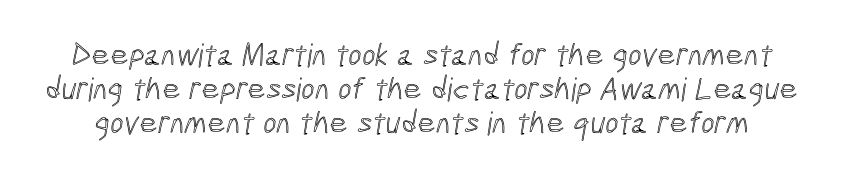
{"width": "condensed", "x_height": "medium", "monospaced": "no", "underline": "no", "line_spacing": "tight", "line_spacing_ratio": 1.06, "letter_spacing": "normal", "letter_spacing_em": 0.0, "glyph_px": 32}
